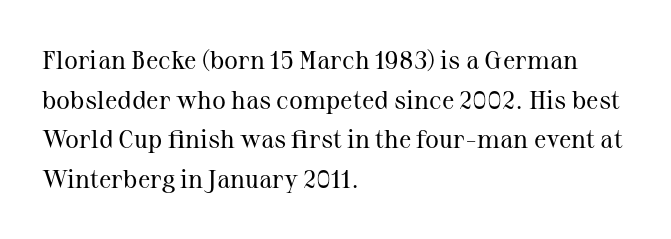
The image shows 26 px text type, upright; set left-aligned, normal line spacing (1.52x), normal letter spacing, not underlined.
